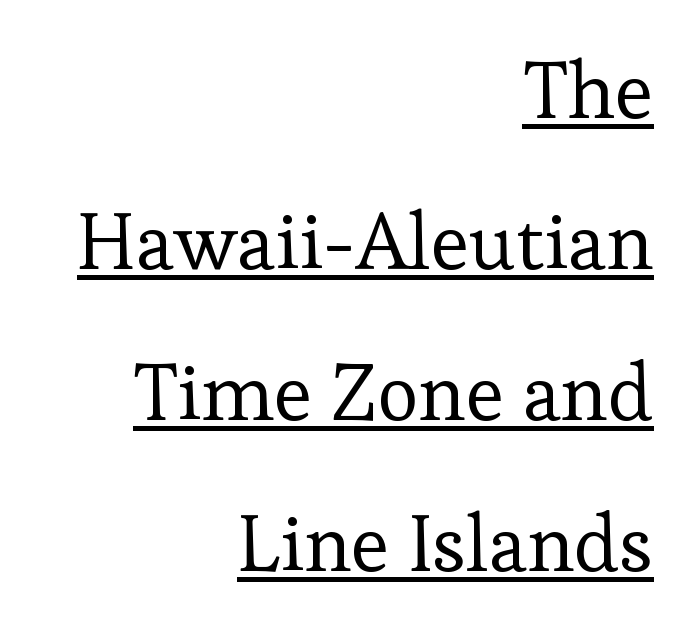
Q: Is the text bold? A: No.
Q: Is the text italic (slanted)? A: No, it is upright.
Q: Is the typeface a serif or a sans-serif typeface? A: Serif.
Q: Is the text underlined? A: Yes.
Q: How is the paragraph aligned? A: Right-aligned.
Q: Is the spacing between letters normal or unusually wide? A: Normal.
Q: Is the spacing between lines tight, normal or loose? A: Loose.
Q: Width (condensed, normal, or wide)? A: Normal.
Q: Stroke contrast? A: Low.
Q: x-height? A: Medium.
Q: Monospaced? A: No.
